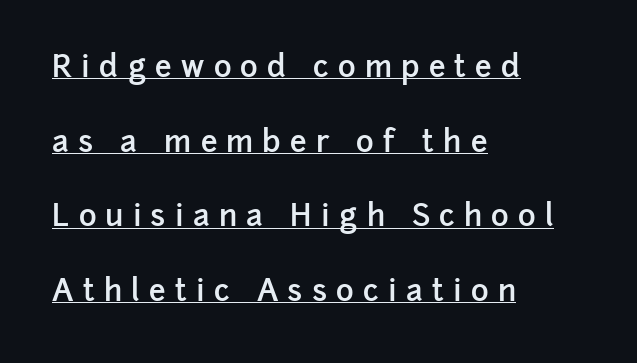
The text block is weighted toward the left margin, trailing off unevenly rightward. Rendered with straight, roman letterforms. A bit beefed up — I'd call it semibold rather than bold. The string is rendered with underlining switched on. These lines are rendered in a variable-pitch font.
